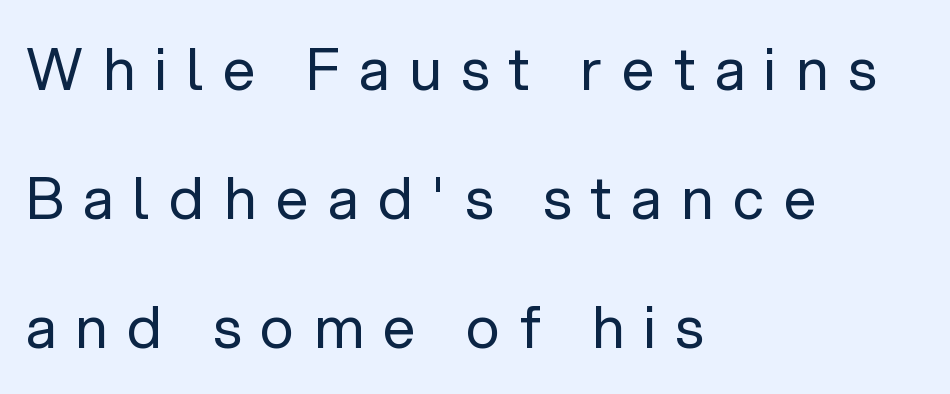
Plain, unruled lines of type. Varying glyph widths throughout — classic text-font behaviour. Designer's note — italics off, roman on. Each stroke keeps to a modest, everyday thickness or less.
